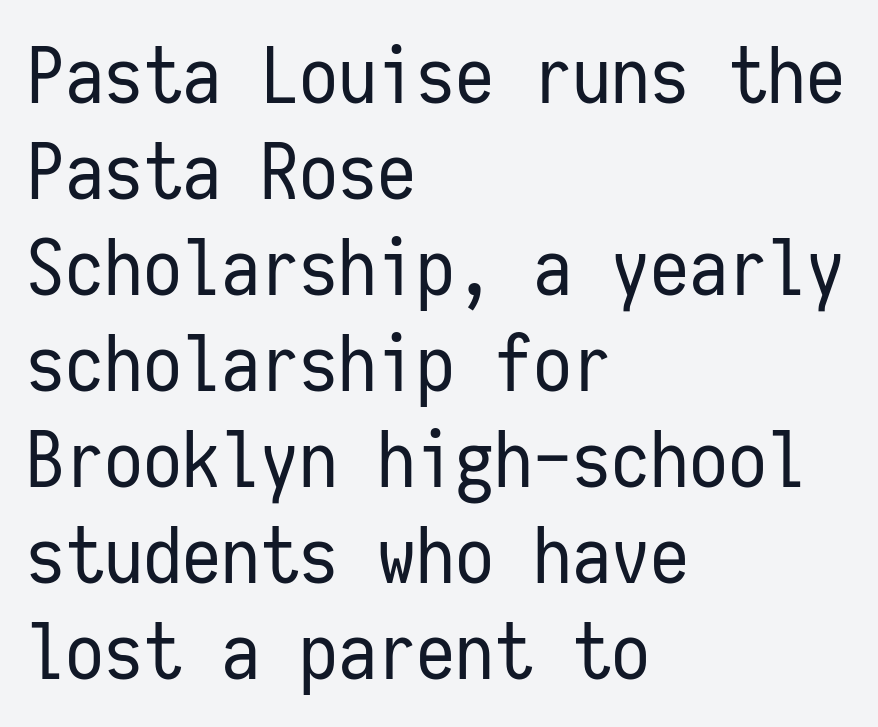
{"serif": "no", "italic": "no", "bold": "no", "weight": "regular", "width": "condensed", "stroke_contrast": "low", "x_height": "medium", "monospaced": "yes", "underline": "no", "align": "left", "line_spacing_ratio": 1.23, "letter_spacing": "normal", "letter_spacing_em": 0.0, "glyph_px": 78}
